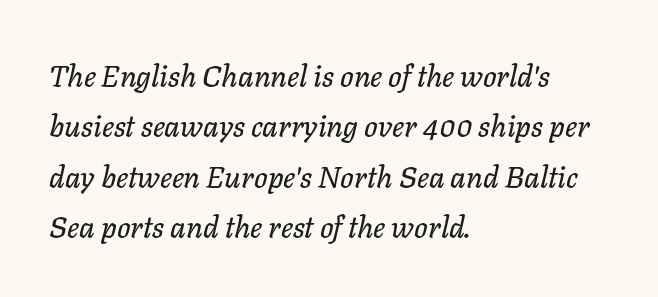
Each word holds together tightly as a unit, with standard inter-letter gaps. The rendering uses natural spacing where letterforms have individual widths. Baseline-to-baseline distance is the conventional proportion of letter height. Looking at the ascenders, they clearly lean. Nobody drew a line under any word here.
